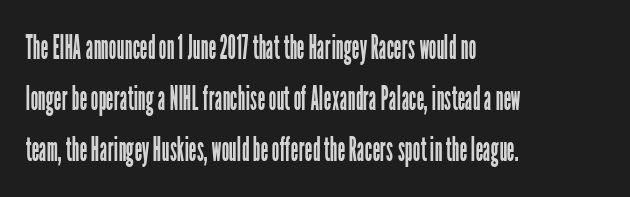
The image shows 34 px regular-weight, condensed sans-serif type, upright; set left-aligned, normal line spacing (1.5x), normal letter spacing, not underlined; low stroke contrast and a medium x-height.
